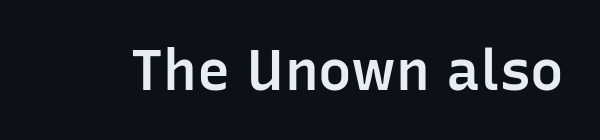
The image shows 56 px semibold sans-serif type, upright; set normal letter spacing, not underlined; low stroke contrast and a medium x-height.
